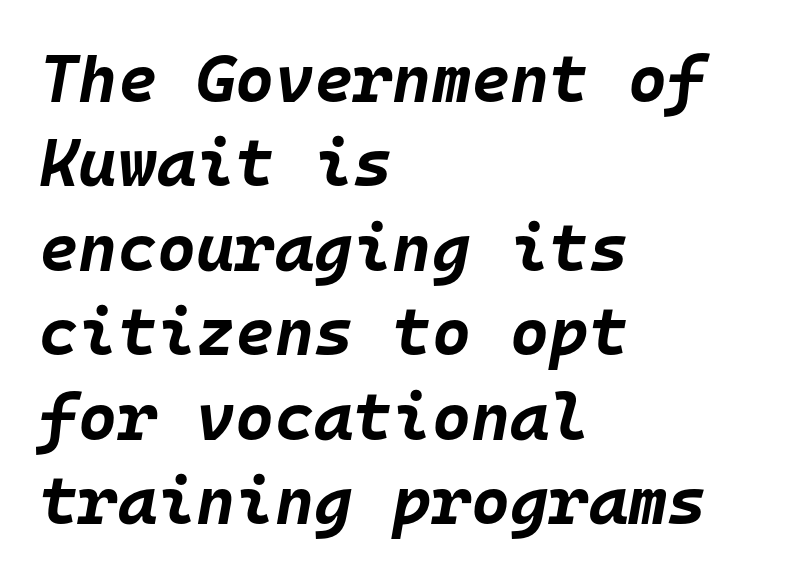
{"italic": "yes", "lean": "right", "slant_degrees": 10, "bold": "yes", "weight": "bold", "width": "normal", "stroke_contrast": "low", "x_height": "large", "monospaced": "yes", "underline": "no", "align": "left", "line_spacing": "normal", "line_spacing_ratio": 1.26, "letter_spacing": "normal", "letter_spacing_em": 0.0, "glyph_px": 67}
